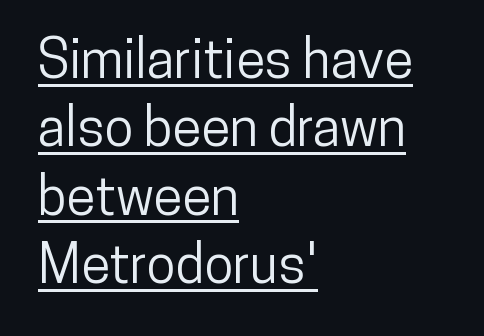
The image shows 53 px condensed sans-serif type, upright; set left-aligned, normal line spacing (1.29x), normal letter spacing, underlined; low stroke contrast and a medium x-height.
